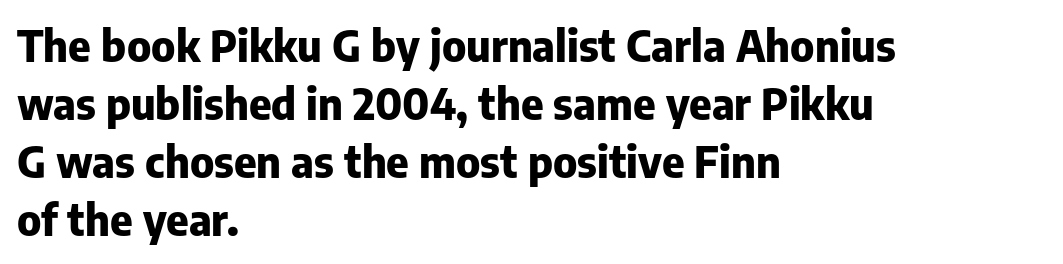
Q: Is the text bold? A: Yes.
Q: Is the text italic (slanted)? A: No, it is upright.
Q: Is the typeface a serif or a sans-serif typeface? A: Sans-serif.
Q: Is the text underlined? A: No.
Q: How is the paragraph aligned? A: Left-aligned.
Q: Is the spacing between letters normal or unusually wide? A: Normal.
Q: Is the spacing between lines tight, normal or loose? A: Normal.
Q: Width (condensed, normal, or wide)? A: Normal.
Q: Stroke contrast? A: Low.
Q: x-height? A: Medium.
Q: Monospaced? A: No.
